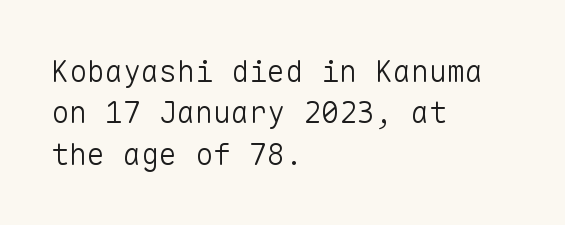
Q: Is the text bold? A: No.
Q: Is the text italic (slanted)? A: No, it is upright.
Q: Is the typeface a serif or a sans-serif typeface? A: Sans-serif.
Q: Is the text underlined? A: No.
Q: How is the paragraph aligned? A: Left-aligned.
Q: Is the spacing between letters normal or unusually wide? A: Normal.
Q: Is the spacing between lines tight, normal or loose? A: Normal.
Q: Width (condensed, normal, or wide)? A: Normal.
Q: Stroke contrast? A: Low.
Q: x-height? A: Medium.
Q: Monospaced? A: Yes.
